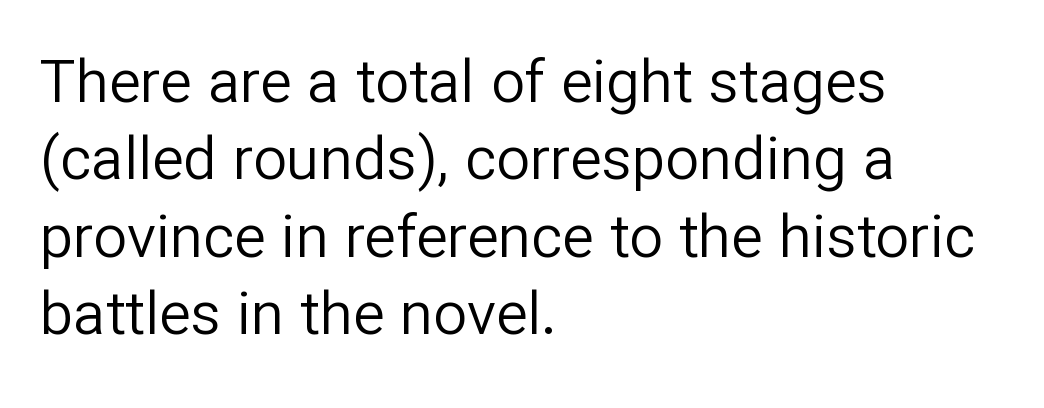
Q: Is the text bold? A: No.
Q: Is the text italic (slanted)? A: No, it is upright.
Q: Is the typeface a serif or a sans-serif typeface? A: Sans-serif.
Q: Is the text underlined? A: No.
Q: How is the paragraph aligned? A: Left-aligned.
Q: Is the spacing between letters normal or unusually wide? A: Normal.
Q: Is the spacing between lines tight, normal or loose? A: Normal.
Q: Width (condensed, normal, or wide)? A: Normal.
Q: Stroke contrast? A: Low.
Q: x-height? A: Medium.
Q: Monospaced? A: No.
